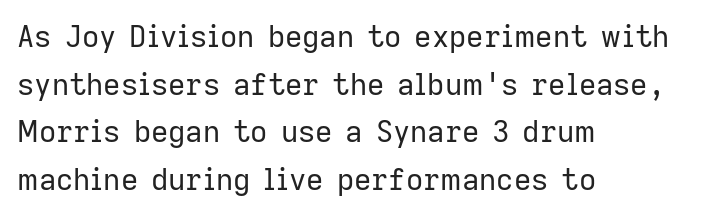
{"serif": "no", "italic": "no", "bold": "no", "weight": "regular", "width": "normal", "stroke_contrast": "low", "x_height": "medium", "monospaced": "no", "underline": "no", "align": "left", "line_spacing": "normal", "line_spacing_ratio": 1.59, "letter_spacing": "normal", "letter_spacing_em": 0.0, "glyph_px": 30}
